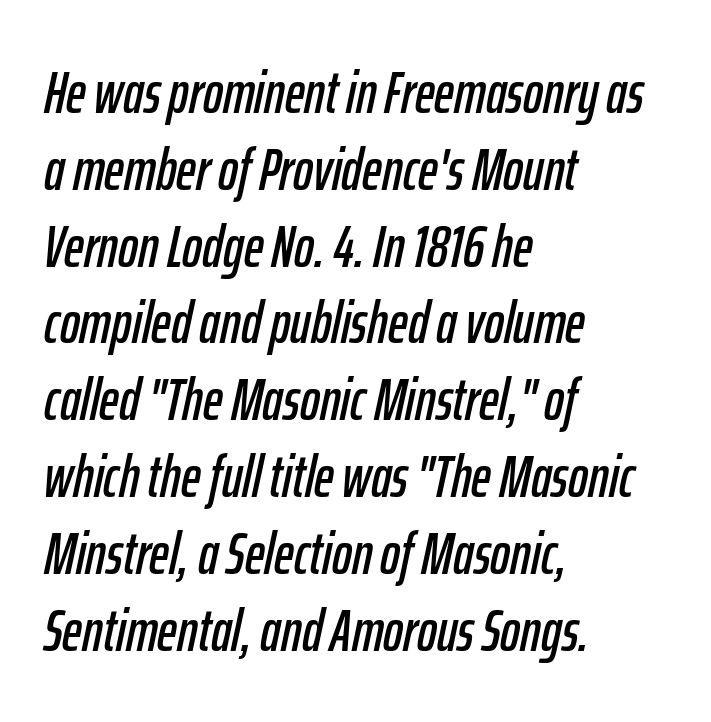
The block of text has a typical density, with ordinary space between rows. Does the copy run flush right? No — it runs flush left. Note the varied advance widths — an 'i' is clearly narrower than an 'm'. Default kerning and tracking; the words read as compact shapes.
